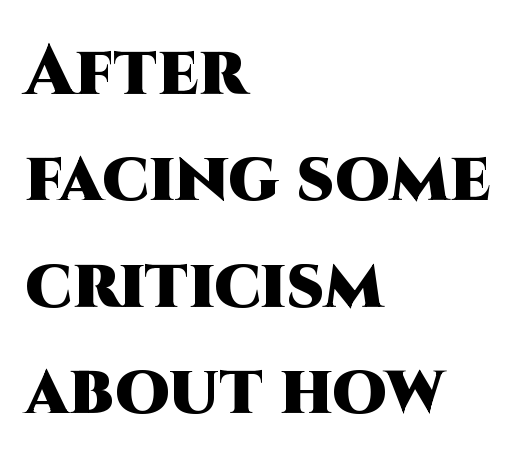
Q: Is the text bold? A: Yes.
Q: Is the text italic (slanted)? A: No, it is upright.
Q: Is the typeface a serif or a sans-serif typeface? A: Sans-serif.
Q: Is the text underlined? A: No.
Q: How is the paragraph aligned? A: Left-aligned.
Q: Is the spacing between letters normal or unusually wide? A: Normal.
Q: Is the spacing between lines tight, normal or loose? A: Normal.
Q: Width (condensed, normal, or wide)? A: Normal.
Q: Stroke contrast? A: High.
Q: x-height? A: Large.
Q: Monospaced? A: No.
